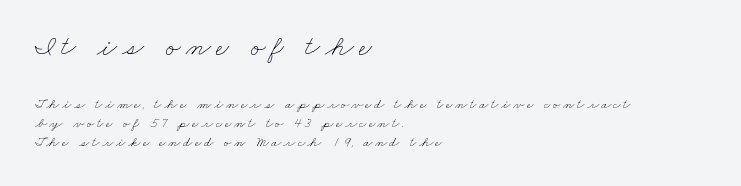
Scale decreases going downward across the two blocks. Summary of weight: not heavy and not bold. This rendering features lettering with no underline. Character widths vary here, with narrow letters taking less room than wide ones. Does the copy run flush right? No — it runs flush left. Regarding leading, the lines here are spaced in the standard way.
